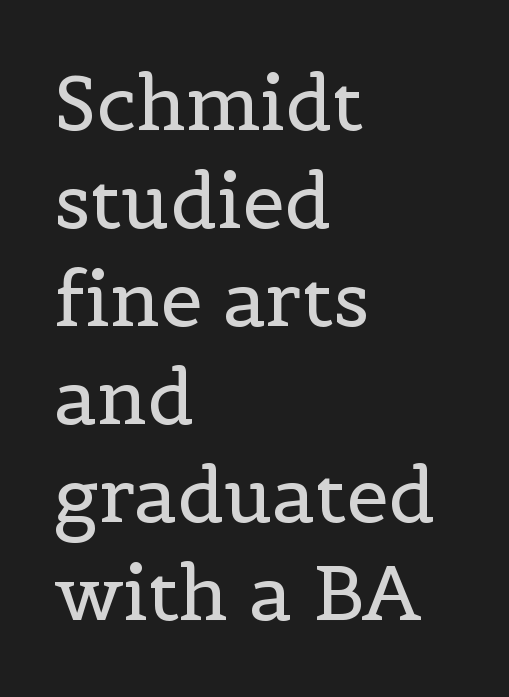
The image shows 76 px regular-weight serif type, upright; set left-aligned, normal line spacing (1.29x), normal letter spacing, not underlined; a medium x-height.
